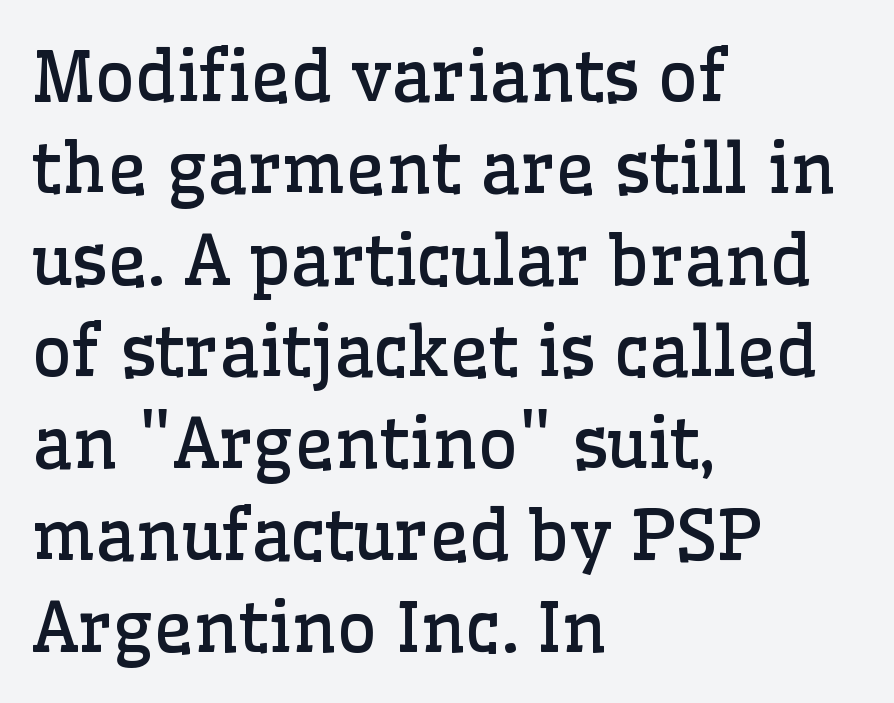
Q: Is the text bold? A: No.
Q: Is the text italic (slanted)? A: No, it is upright.
Q: Is the typeface a serif or a sans-serif typeface? A: Serif.
Q: Is the text underlined? A: No.
Q: How is the paragraph aligned? A: Left-aligned.
Q: Is the spacing between letters normal or unusually wide? A: Normal.
Q: Is the spacing between lines tight, normal or loose? A: Normal.
Q: Width (condensed, normal, or wide)? A: Normal.
Q: Stroke contrast? A: Low.
Q: x-height? A: Medium.
Q: Monospaced? A: No.
